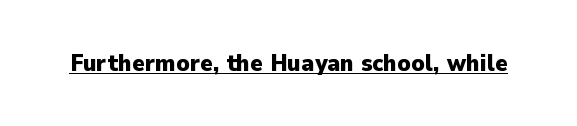
Students, observe the line beneath the letters — that is underlining. Upright lettering throughout. Summary of weight: heavy, a full bold. Here the glyphs are tracked normally, forming tight word shapes.
